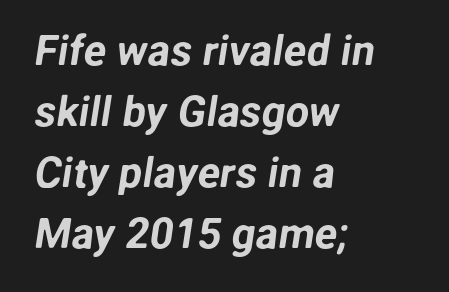
The image shows 42 px sans-serif type; set left-aligned, normal line spacing (1.45x), normal letter spacing, not underlined; low stroke contrast and a medium x-height.
